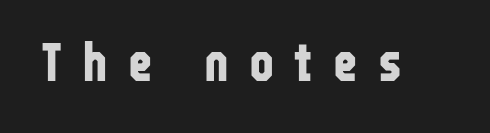
The image shows 53 px bold, condensed sans-serif type, upright; set unusually wide letter spacing (+0.38 em), not underlined; low stroke contrast and a medium x-height.
